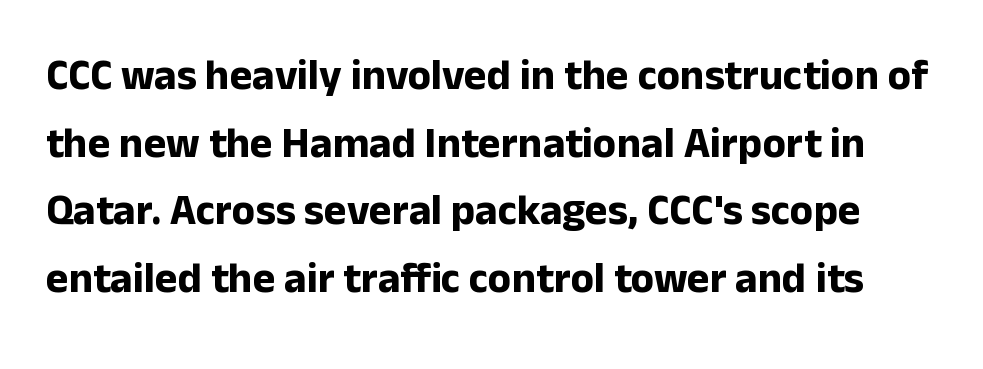
The image shows 43 px bold sans-serif type, upright; set normal line spacing (1.57x), normal letter spacing, not underlined; low stroke contrast and a medium x-height.
